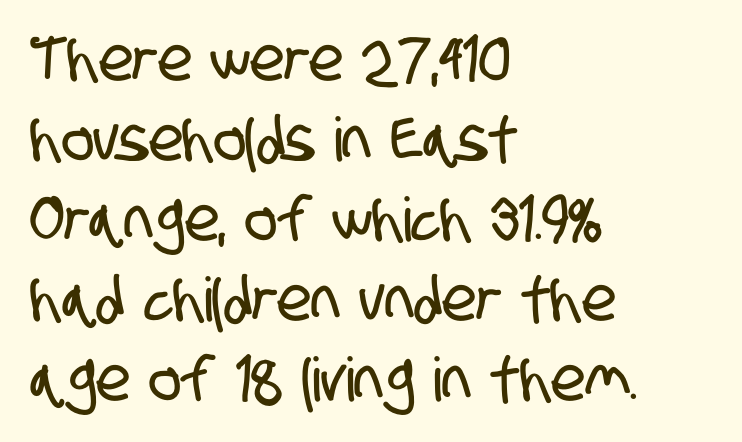
The image shows 61 px condensed sans-serif type; set left-aligned, normal line spacing (1.31x), normal letter spacing, not underlined; low stroke contrast and a large x-height.
